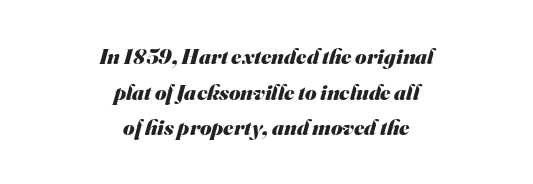
Q: Is the text bold? A: Yes.
Q: Is the text underlined? A: No.
Q: How is the paragraph aligned? A: Centered.
Q: Is the spacing between letters normal or unusually wide? A: Normal.
Q: Is the spacing between lines tight, normal or loose? A: Normal.
